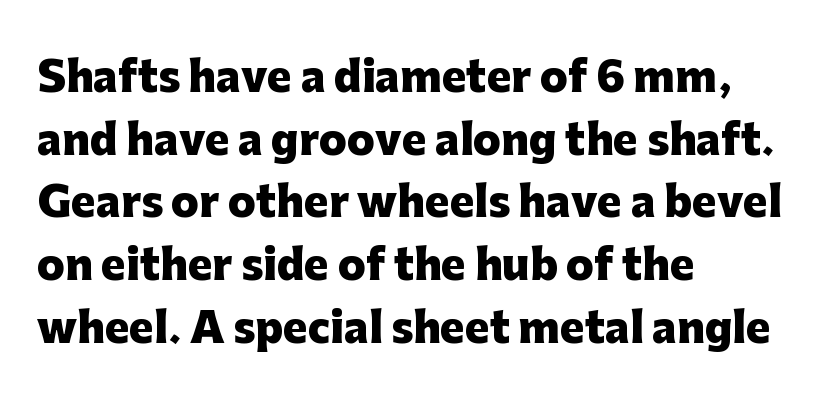
{"serif": "no", "italic": "no", "bold": "yes", "weight": "heavy", "width": "normal", "stroke_contrast": "low", "x_height": "medium", "monospaced": "no", "underline": "no", "align": "left", "line_spacing": "normal", "line_spacing_ratio": 1.53, "letter_spacing": "normal", "letter_spacing_em": 0.0, "glyph_px": 41}
